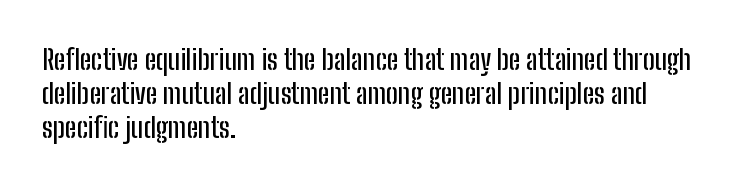
Q: Is the text italic (slanted)? A: No, it is upright.
Q: Is the typeface a serif or a sans-serif typeface? A: Sans-serif.
Q: Is the text underlined? A: No.
Q: How is the paragraph aligned? A: Left-aligned.
Q: Is the spacing between letters normal or unusually wide? A: Normal.
Q: Width (condensed, normal, or wide)? A: Condensed.
Q: Stroke contrast? A: Low.
Q: x-height? A: Medium.
Q: Monospaced? A: No.
